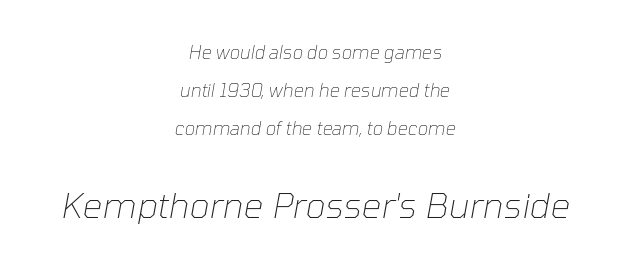
Q: Is the text bold? A: No.
Q: Is the text italic (slanted)? A: Yes, it leans right by about 10 degrees.
Q: Is the text underlined? A: No.
Q: How is the paragraph aligned? A: Centered.
Q: Is the spacing between letters normal or unusually wide? A: Normal.
Q: Is the spacing between lines tight, normal or loose? A: Loose.
Q: Which block of text is set in a larger size, the first (top) or the second (bottom)? A: The second (bottom) one.
Q: Width (condensed, normal, or wide)? A: Normal.
Q: Stroke contrast? A: Low.
Q: x-height? A: Medium.
Q: Monospaced? A: No.
